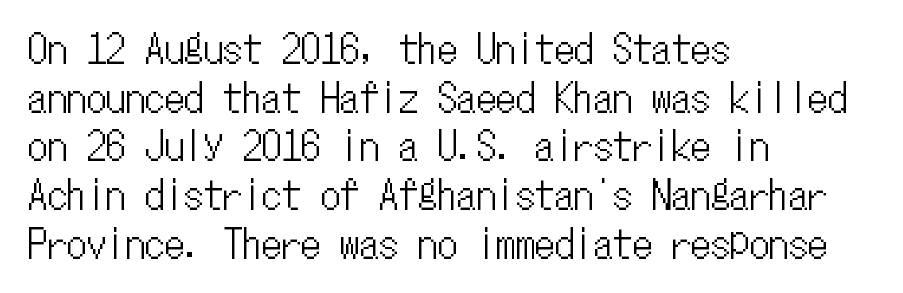
The setting favours the left margin, as ordinary paragraphs usually do. This rendering leaves character spacing at its baseline value. It's the straight-up-and-down kind of type. The passage shown is typed in a monospace face where columns stay perfectly aligned. The designer left line spacing at the default. A bare baseline throughout the passage.
